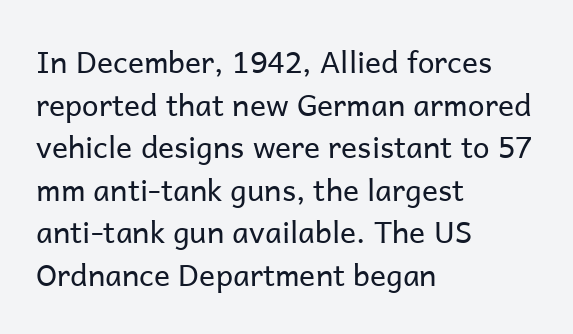
Q: Is the text bold? A: No.
Q: Is the text italic (slanted)? A: No, it is upright.
Q: Is the typeface a serif or a sans-serif typeface? A: Sans-serif.
Q: Is the text underlined? A: No.
Q: How is the paragraph aligned? A: Left-aligned.
Q: Is the spacing between letters normal or unusually wide? A: Normal.
Q: Is the spacing between lines tight, normal or loose? A: Normal.
Q: Width (condensed, normal, or wide)? A: Normal.
Q: Stroke contrast? A: Low.
Q: x-height? A: Medium.
Q: Monospaced? A: No.
